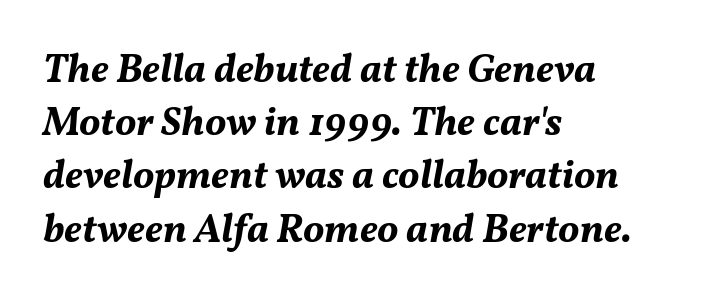
{"italic": "yes", "lean": "right", "slant_degrees": 11, "bold": "yes", "weight": "bold", "width": "normal", "stroke_contrast": "medium", "x_height": "medium", "monospaced": "no", "underline": "no", "align": "left", "line_spacing": "normal", "line_spacing_ratio": 1.33, "letter_spacing": "normal", "letter_spacing_em": 0.0, "glyph_px": 40}
